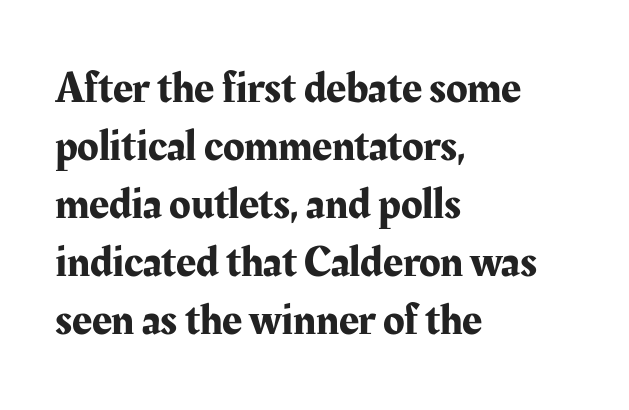
Q: Is the text italic (slanted)? A: No, it is upright.
Q: Is the typeface a serif or a sans-serif typeface? A: Serif.
Q: Is the text underlined? A: No.
Q: How is the paragraph aligned? A: Left-aligned.
Q: Is the spacing between letters normal or unusually wide? A: Normal.
Q: Is the spacing between lines tight, normal or loose? A: Normal.
Q: Width (condensed, normal, or wide)? A: Normal.
Q: Stroke contrast? A: Medium.
Q: x-height? A: Medium.
Q: Monospaced? A: No.
